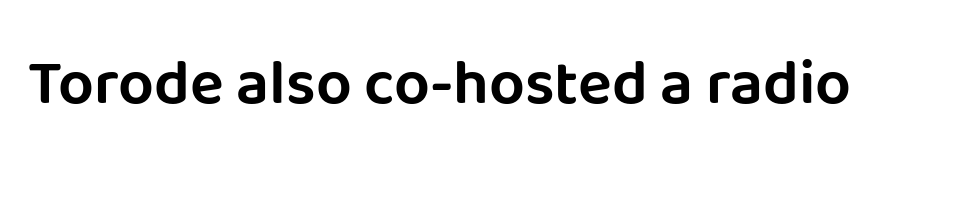
Q: Is the text italic (slanted)? A: No, it is upright.
Q: Is the typeface a serif or a sans-serif typeface? A: Sans-serif.
Q: Is the text underlined? A: No.
Q: Is the spacing between letters normal or unusually wide? A: Normal.
Q: Width (condensed, normal, or wide)? A: Normal.
Q: Stroke contrast? A: Low.
Q: x-height? A: Large.
Q: Monospaced? A: No.
